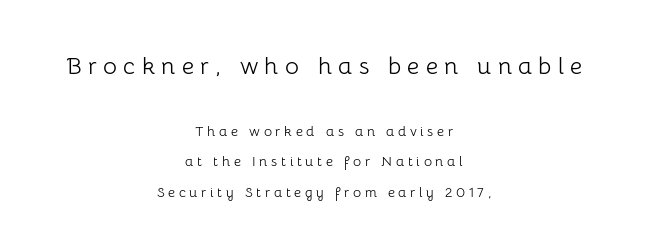
{"italic": "no", "bold": "no", "underline": "no", "align": "center", "line_spacing": "loose", "line_spacing_ratio": 2.18, "letter_spacing": "wide", "letter_spacing_em": 0.26, "larger_block": "first", "size_ratio": 1.71, "glyph_px": 24}
